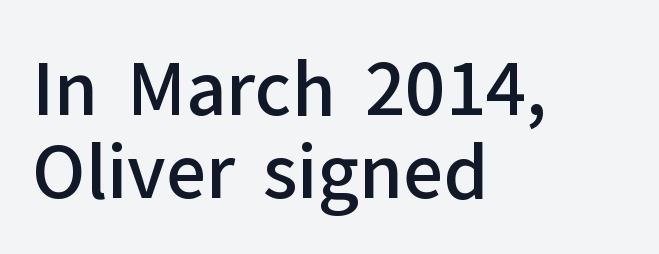
Quick note: underline off. Each glyph is drawn with semibold strokes, heavier than normal yet not fully bold. Serifs: no, the terminals of the letterforms are clean. A typesetter would call this proportional, since set widths differ per character. Posture: straight, roman, zero tilt.
